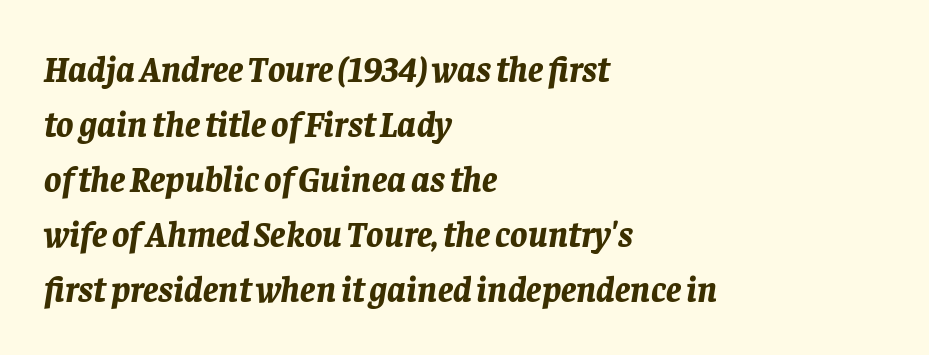
The letters are slanted; this is an italic face. The text block is weighted toward the left margin, trailing off unevenly rightward. As a designer I'd log this as weight 700, bold. The passage shown has conventional tracking throughout. The vertical gap from one line to the next is medium.
